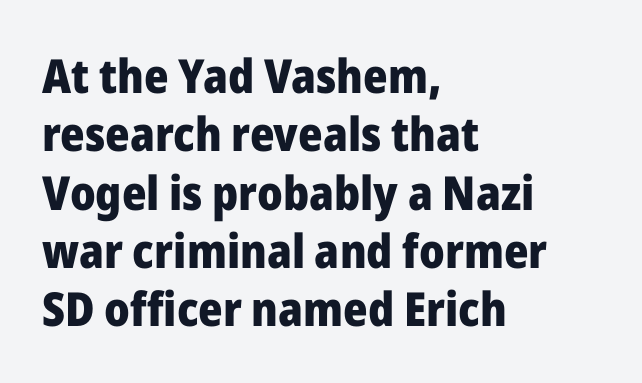
The image shows 47 px heavy sans-serif type, upright; set left-aligned, line spacing 1.24x, normal letter spacing, not underlined; low stroke contrast and a medium x-height.
